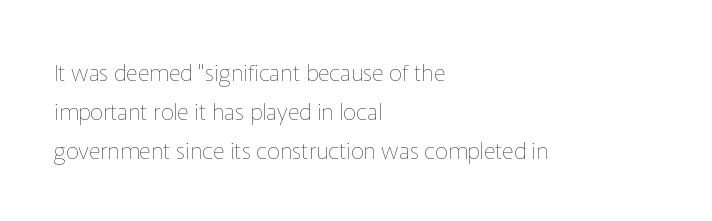
No word sits above an underline. No letter is thick-stroked: the sample isn't bold. All the whitespace from short lines collects on the right. When letters stand straight like this, we call the style roman or upright.
